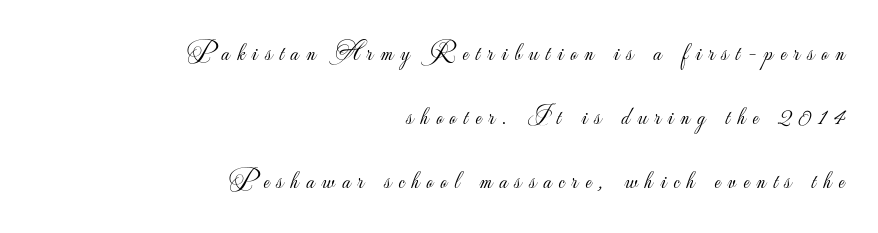
The font is comparable to plain body text, perhaps lighter. Any mark beneath the type? The region is blank. Leading: increased. The text block is weighted toward the right margin, trailing off unevenly leftward. You could only call the tracking loose — the letters float apart.
